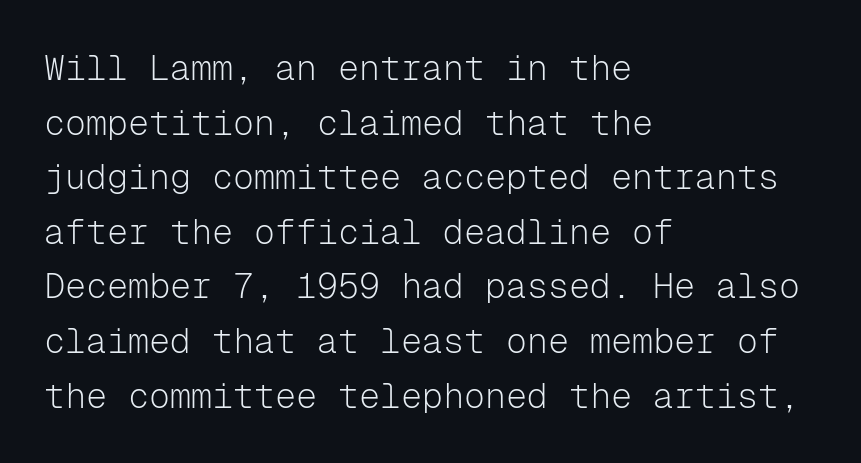
Students, observe: this is what conventionally led text looks like. Letters rest on an invisible, unmarked baseline. Stroke thickness stays within the range of a standard reading face or lighter. Does the type have serifs? No, each stem ends abruptly. The horizontal fit of the characters is conventional and even.
